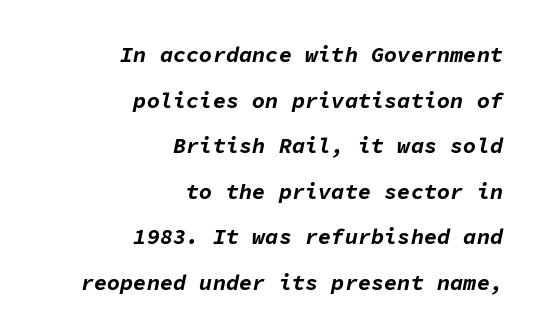
One-word summary of the alignment: right. In terms of posture, this sample is oblique. These lines stand farther apart than default settings would place them. Stroke thickness is high; the sample reads as a true bold. Quick note: underline off.
